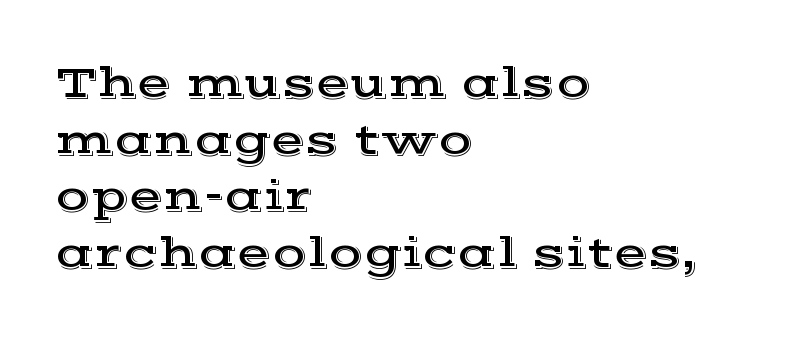
These lines keep a tight, regular rhythm from letter to letter. The paragraph has a hard left edge and a soft right edge. The letters advance in unequal steps, a hallmark of proportional type. The glyphs in this specimen are seriffed.
